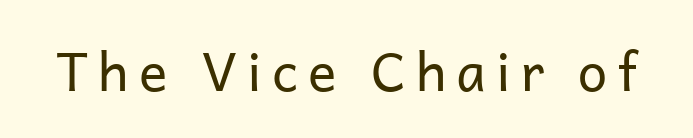
{"serif": "no", "italic": "no", "bold": "no", "weight": "regular", "width": "normal", "stroke_contrast": "low", "x_height": "medium", "monospaced": "no", "underline": "no", "glyph_px": 53}
